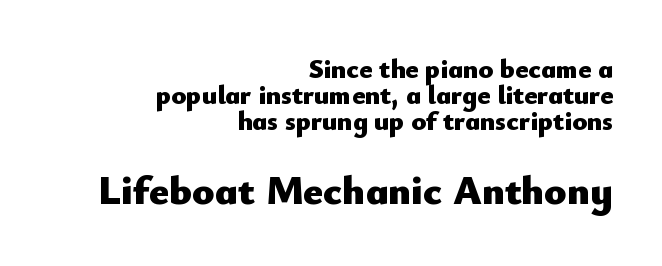
The passage shown has conventional tracking throughout. Glance below the letters and you will spot only blank space. Classification — sans serif. Which chunk is bigger? The second one — the bottom block dwarfs the top. If you drew a line through each stem, it would be perfectly vertical.
